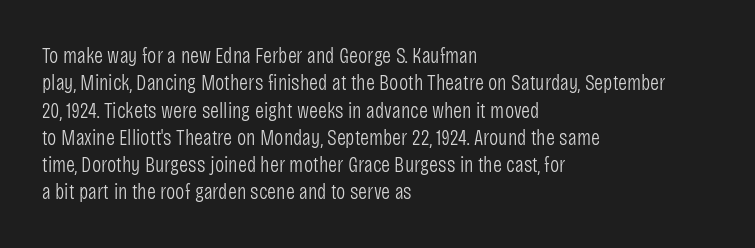
{"italic": "no", "bold": "no", "underline": "no", "align": "left", "line_spacing_ratio": 1.24, "letter_spacing": "normal", "letter_spacing_em": 0.0, "glyph_px": 22}
